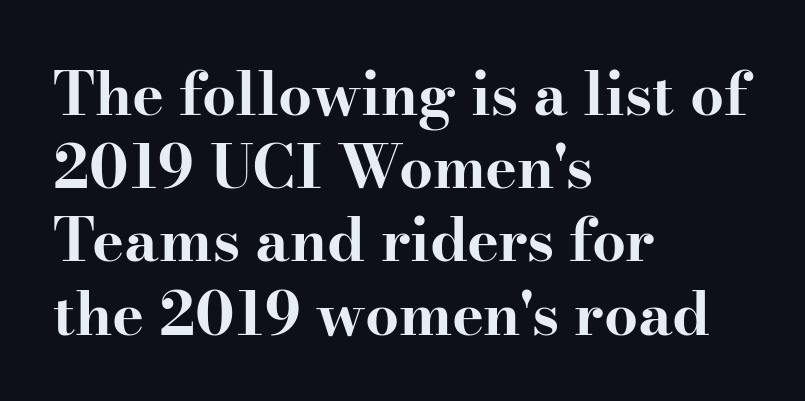
{"serif": "yes", "italic": "no", "bold": "yes", "weight": "bold", "width": "wide", "stroke_contrast": "high", "x_height": "small", "monospaced": "no", "underline": "no", "align": "left", "line_spacing_ratio": 1.22, "letter_spacing": "normal", "letter_spacing_em": 0.0, "glyph_px": 60}
